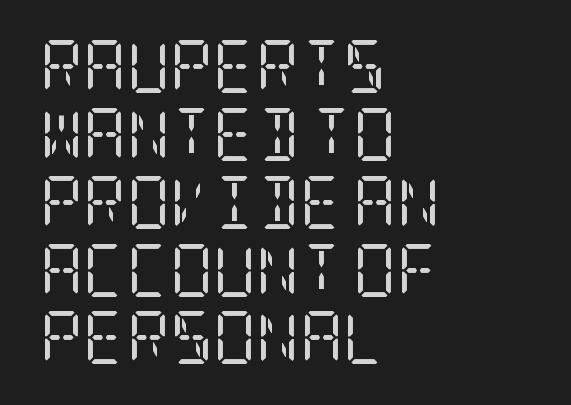
Q: Is the text bold? A: No.
Q: Is the text italic (slanted)? A: No, it is upright.
Q: Is the typeface a serif or a sans-serif typeface? A: Serif.
Q: Is the text underlined? A: No.
Q: How is the paragraph aligned? A: Left-aligned.
Q: Is the spacing between letters normal or unusually wide? A: Normal.
Q: Is the spacing between lines tight, normal or loose? A: Normal.
Q: Width (condensed, normal, or wide)? A: Condensed.
Q: Stroke contrast? A: Low.
Q: x-height? A: Large.
